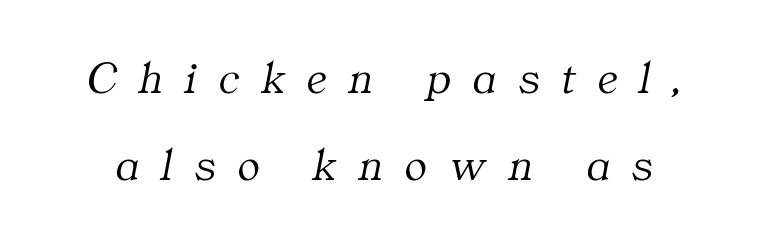
The letters advance in unequal steps, a hallmark of proportional type. The strip under each line holds only bare page. The designer went with a serif here, giving each stem small feet. Is the stroke heavy? The answer is a plain regular-or-lighter. The text carries the slant typical of an italic or oblique font.
